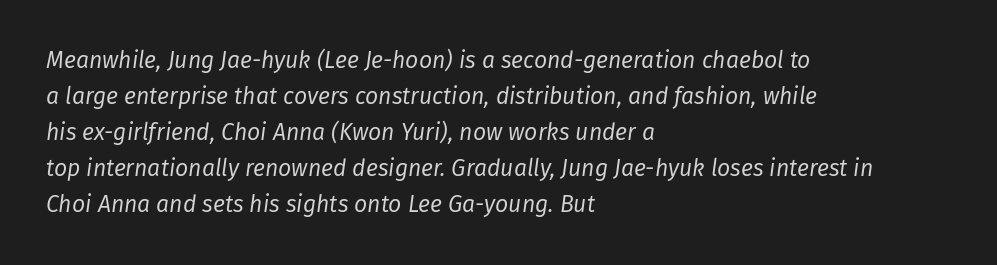
{"italic": "yes", "lean": "right", "slant_degrees": 8, "bold": "no", "underline": "no", "align": "left", "line_spacing": "normal", "line_spacing_ratio": 1.56, "letter_spacing": "normal", "letter_spacing_em": 0.0, "glyph_px": 23}
